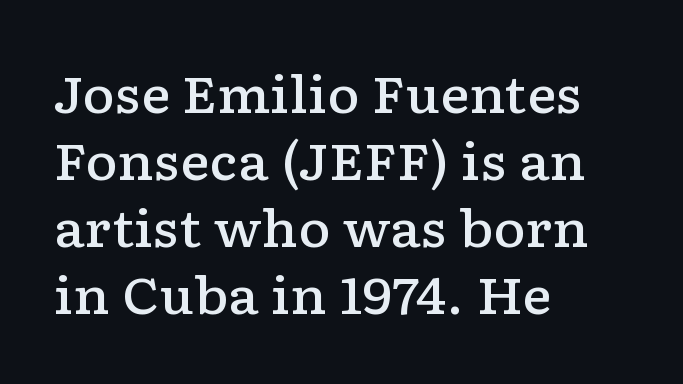
Q: Is the text bold? A: Semi-bold.
Q: Is the text italic (slanted)? A: No, it is upright.
Q: Is the typeface a serif or a sans-serif typeface? A: Serif.
Q: Is the text underlined? A: No.
Q: How is the paragraph aligned? A: Left-aligned.
Q: Is the spacing between letters normal or unusually wide? A: Normal.
Q: Is the spacing between lines tight, normal or loose? A: Normal.
Q: Width (condensed, normal, or wide)? A: Wide.
Q: Stroke contrast? A: Low.
Q: x-height? A: Medium.
Q: Monospaced? A: No.
